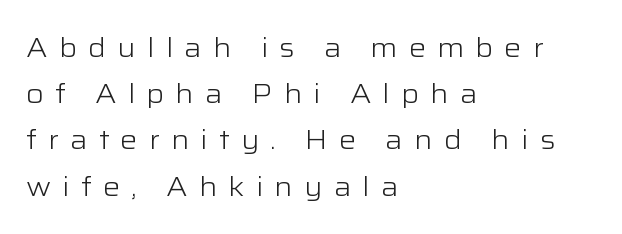
Q: Is the text bold? A: No.
Q: Is the text italic (slanted)? A: No, it is upright.
Q: Is the text underlined? A: No.
Q: How is the paragraph aligned? A: Left-aligned.
Q: Is the spacing between letters normal or unusually wide? A: Unusually wide.
